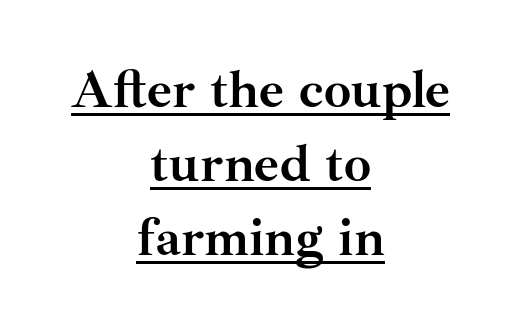
{"serif": "yes", "italic": "no", "bold": "yes", "weight": "semibold", "width": "normal", "stroke_contrast": "medium", "x_height": "small", "monospaced": "no", "underline": "yes", "align": "center", "line_spacing": "normal", "line_spacing_ratio": 1.37, "letter_spacing": "normal", "letter_spacing_em": 0.0, "glyph_px": 54}
